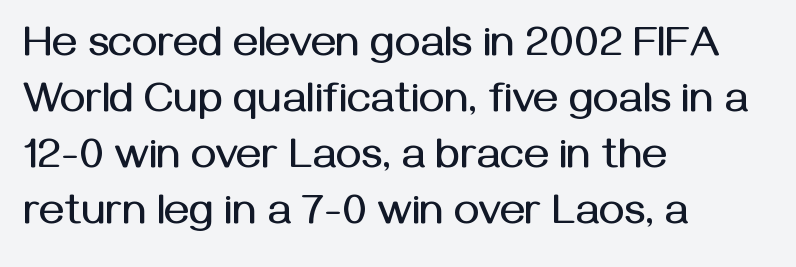
The image shows 43 px sans-serif type, upright; set left-aligned, normal line spacing (1.3x), normal letter spacing, not underlined; medium stroke contrast and a medium x-height.
